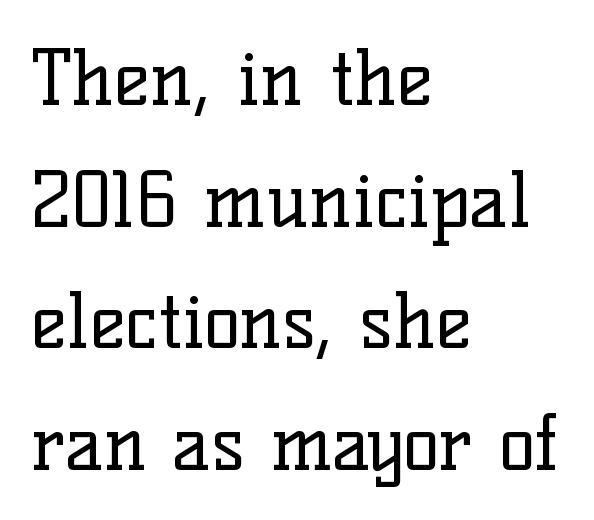
{"serif": "yes", "italic": "no", "bold": "no", "weight": "regular", "width": "normal", "stroke_contrast": "low", "x_height": "medium", "monospaced": "no", "underline": "no", "align": "left", "line_spacing": "normal", "line_spacing_ratio": 1.6, "letter_spacing": "normal", "letter_spacing_em": 0.0, "glyph_px": 76}
